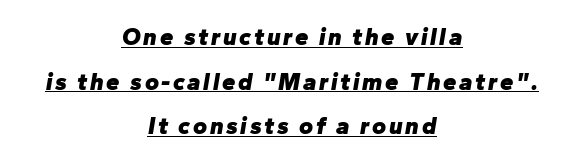
Q: Is the text bold? A: Yes.
Q: Is the text italic (slanted)? A: Yes, it leans right by about 10 degrees.
Q: Is the text underlined? A: Yes.
Q: How is the paragraph aligned? A: Centered.
